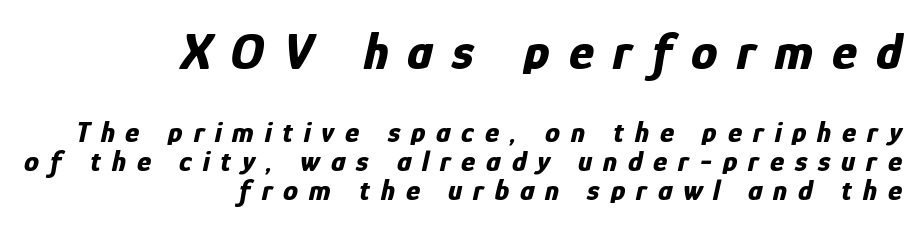
Type without underlining. In terms of leading, this rendering errs on the cramped side. The letters are slanted; this is an italic face. In this sample the first text group is rendered at the bigger scale.
